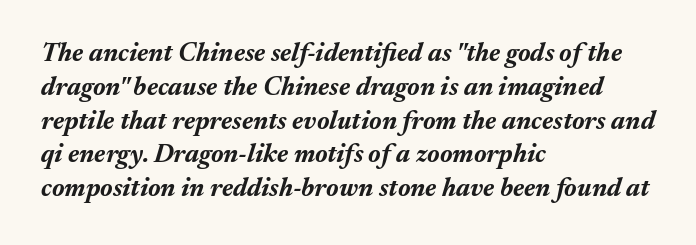
Q: Is the text bold? A: Yes.
Q: Is the text italic (slanted)? A: Yes, it leans right by about 17 degrees.
Q: Is the text underlined? A: No.
Q: How is the paragraph aligned? A: Left-aligned.
Q: Is the spacing between letters normal or unusually wide? A: Normal.
Q: Is the spacing between lines tight, normal or loose? A: Normal.
